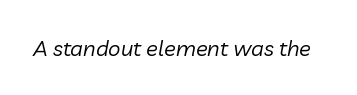
{"italic": "yes", "lean": "right", "slant_degrees": 10, "bold": "no", "underline": "no", "letter_spacing": "normal", "letter_spacing_em": 0.0, "glyph_px": 22}
